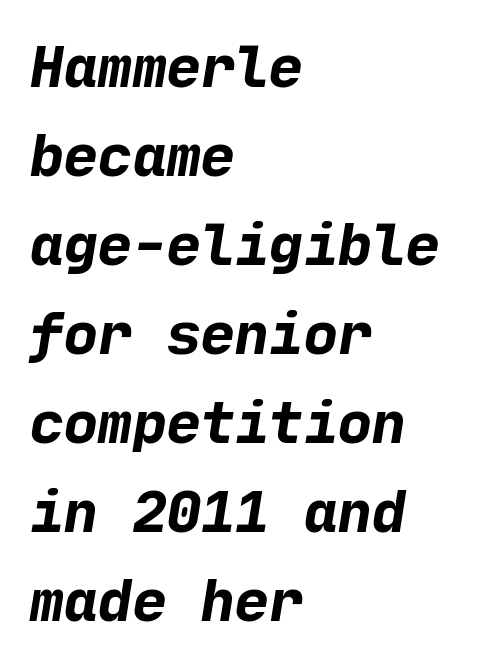
{"serif": "no", "bold": "yes", "weight": "bold", "width": "normal", "stroke_contrast": "low", "x_height": "medium", "underline": "no", "align": "left", "line_spacing": "normal", "line_spacing_ratio": 1.56, "letter_spacing": "normal", "letter_spacing_em": 0.0, "glyph_px": 57}
